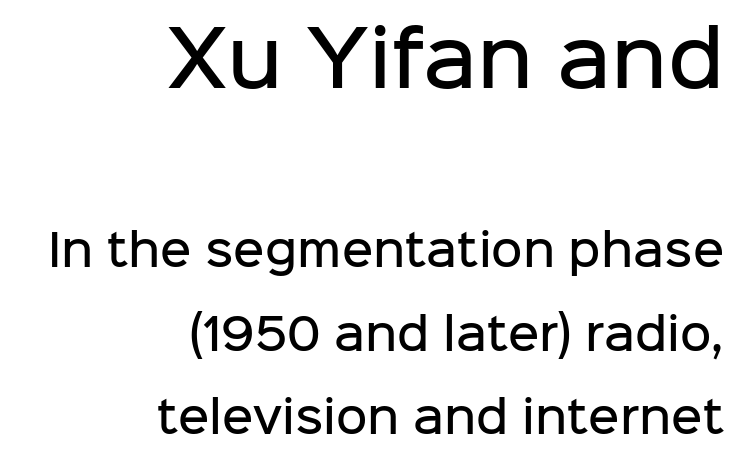
What stands out about the letter spacing? Nothing — it is the standard amount. Caption: upper text group enlarged, lower text group reduced. The sample has been set in demibold, a notch under bold. The font's upright variant was chosen for this text. Leftover space on each line is placed entirely before the opening word. Baseline-to-baseline distance is far greater than the letter height.
